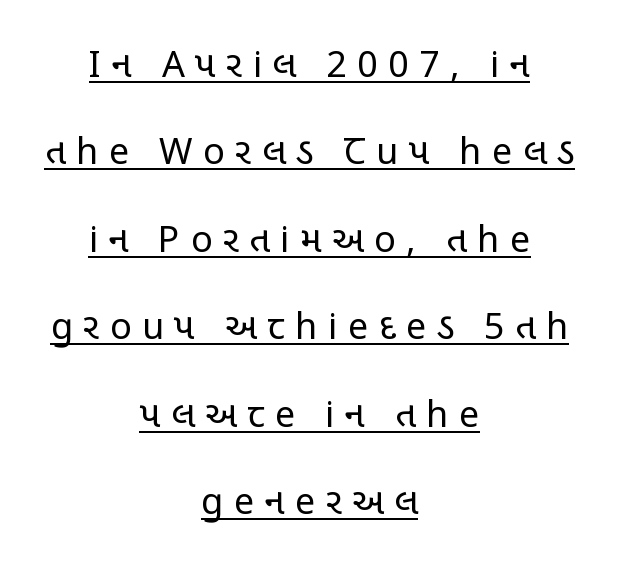
{"serif": "no", "italic": "no", "bold": "no", "weight": "regular", "width": "condensed", "stroke_contrast": "low", "x_height": "large", "monospaced": "no", "underline": "yes", "align": "center", "line_spacing": "loose", "line_spacing_ratio": 2.43, "letter_spacing": "wide", "letter_spacing_em": 0.29, "glyph_px": 36}
